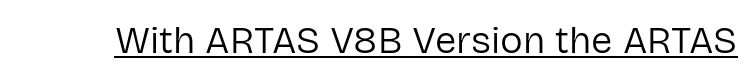
{"serif": "no", "italic": "no", "bold": "no", "weight": "regular", "width": "normal", "stroke_contrast": "low", "x_height": "medium", "monospaced": "no", "underline": "yes", "letter_spacing": "normal", "letter_spacing_em": 0.0, "glyph_px": 38}
